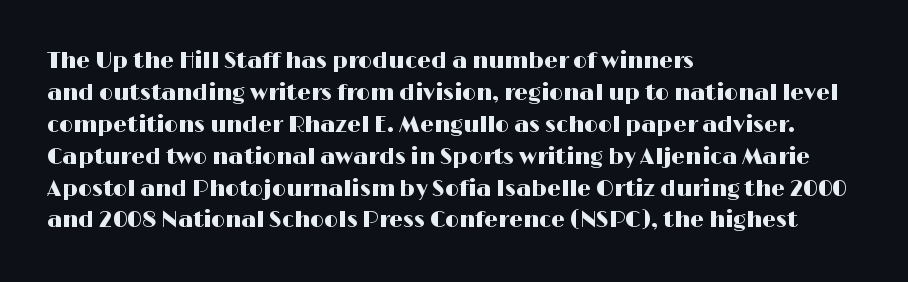
Left-aligned paragraph, ragged on the right. Rendered with straight, roman letterforms. Successive baselines arrive at the customary interval. Descenders are the only things crossing below the line. Is the letter spacing exaggerated? No — it looks like the ordinary default.
